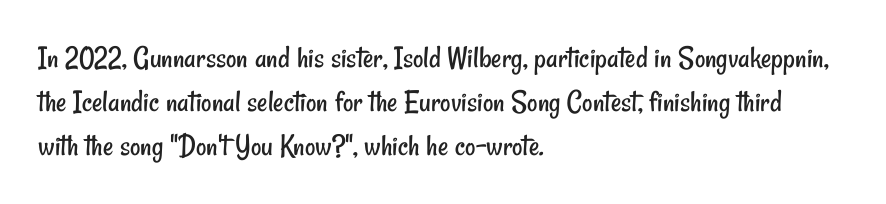
{"serif": "no", "bold": "no", "weight": "regular", "width": "condensed", "stroke_contrast": "low", "x_height": "small", "monospaced": "no", "underline": "no", "align": "left", "line_spacing": "normal", "line_spacing_ratio": 1.37, "letter_spacing": "normal", "letter_spacing_em": 0.0, "glyph_px": 32}
